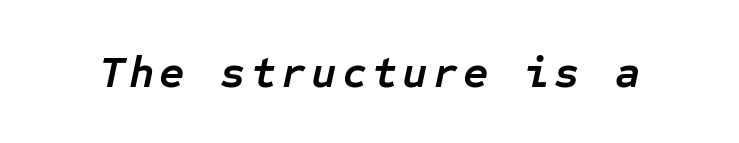
Q: Is the text bold? A: Yes.
Q: Is the text italic (slanted)? A: Yes, it leans right by about 12 degrees.
Q: Is the text underlined? A: No.
Q: Width (condensed, normal, or wide)? A: Normal.
Q: Stroke contrast? A: Low.
Q: x-height? A: Medium.
Q: Monospaced? A: Yes.
